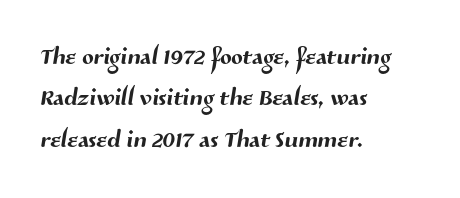
No feet cap the strokes, marking this as sans-serif type. The lines in this sample share a left origin and differ only in where they stop. The space directly below the letters is spotless. Character widths vary here, with narrow letters taking less room than wide ones. The passage shown has conventional tracking throughout.
